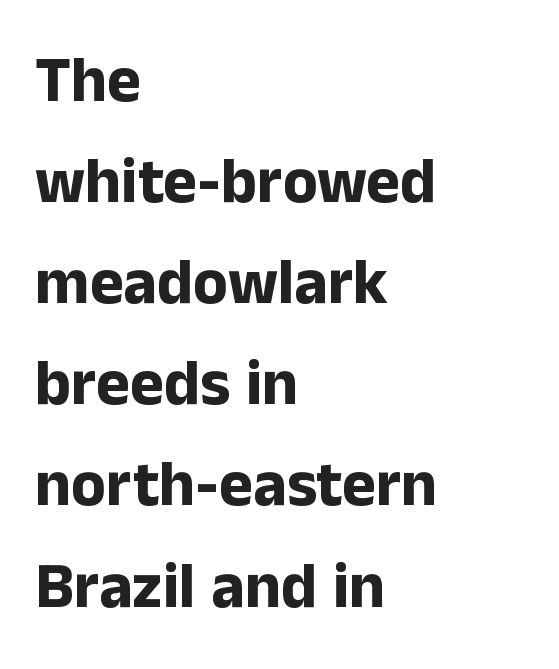
The strokes are fattened all the way to bold. Unmarked baselines from the first word to the last. A sans-serif font was chosen for this passage. Look at the tracking — it's just the regular setting, nothing added.
